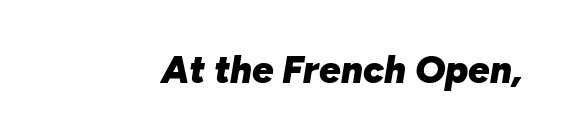
The image shows 38 px heavy type, italic (leaning right); set normal letter spacing, not underlined; low stroke contrast and a medium x-height.
